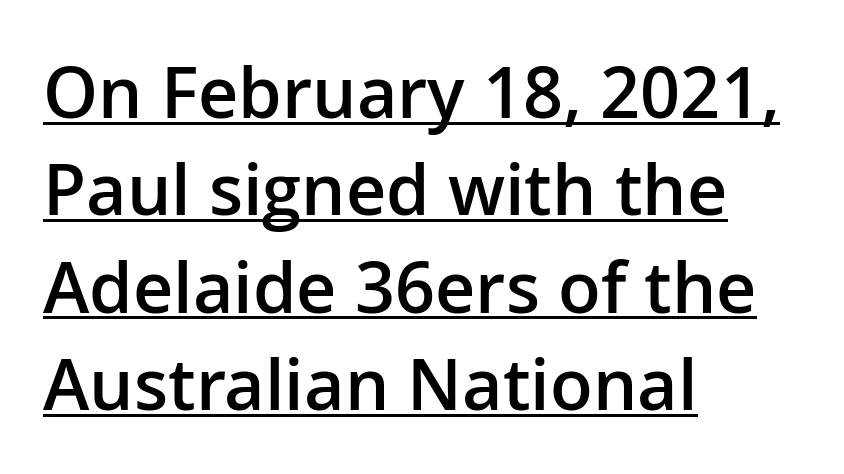
The rows are spaced the way most documents space them. In terms of letterspacing, this is plain default setting. Note the varied advance widths — an 'i' is clearly narrower than an 'm'. Does the copy run flush right? No — it runs flush left. Nope, no serifs anywhere on these letters. Every letter is mildly thick-stroked: semibold rather than bold.
